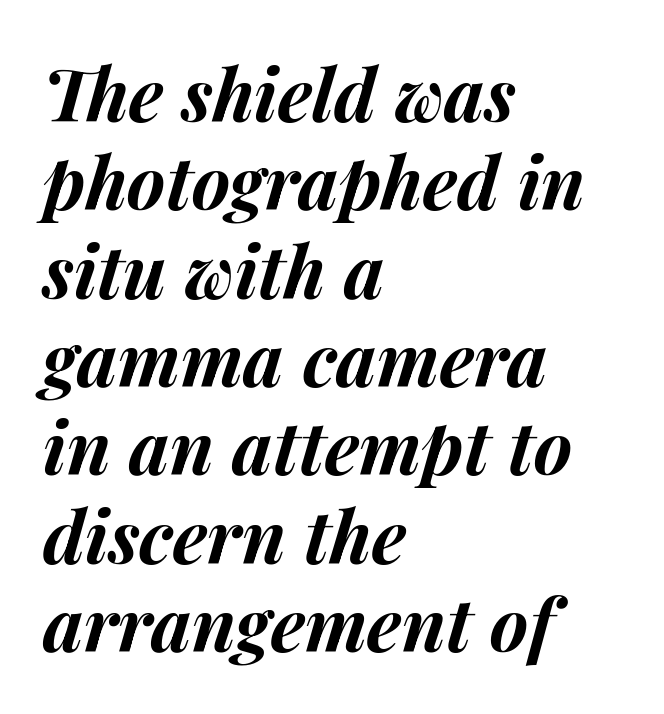
The image shows 73 px bold type, italic (leaning right); set left-aligned, line spacing 1.21x, normal letter spacing, not underlined; medium stroke contrast and a medium x-height.
